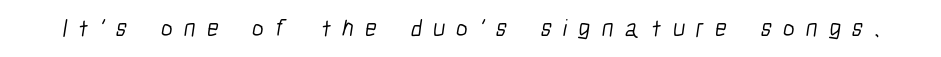
Look at the tracking — it's clearly loosened, letters drifting apart. Only glyphs here, with clear space below each row. This reads as an unemphasized weight, regular at the heaviest.
